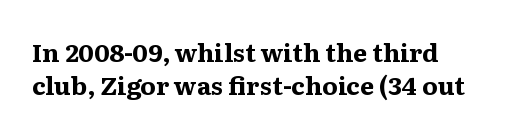
{"italic": "no", "bold": "yes", "underline": "no", "align": "left", "line_spacing": "normal", "line_spacing_ratio": 1.31, "letter_spacing": "normal", "letter_spacing_em": 0.0, "glyph_px": 25}
